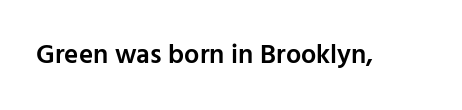
{"italic": "no", "bold": "semi", "underline": "no", "letter_spacing": "normal", "letter_spacing_em": 0.0, "glyph_px": 27}
